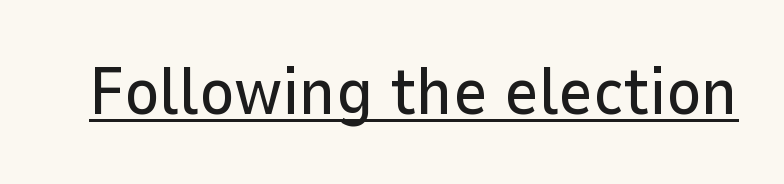
The image shows 67 px sans-serif type, upright; set normal letter spacing, underlined; low stroke contrast and a medium x-height.
